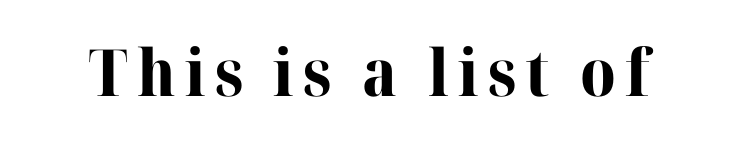
Q: Is the text bold? A: Yes.
Q: Is the text italic (slanted)? A: No, it is upright.
Q: Is the typeface a serif or a sans-serif typeface? A: Serif.
Q: Is the text underlined? A: No.
Q: Width (condensed, normal, or wide)? A: Normal.
Q: Stroke contrast? A: High.
Q: x-height? A: Medium.
Q: Monospaced? A: No.
